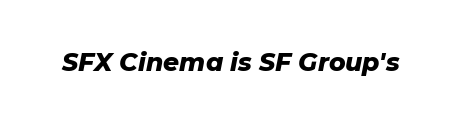
{"italic": "yes", "lean": "right", "slant_degrees": 11, "bold": "yes", "underline": "no", "letter_spacing": "normal", "letter_spacing_em": 0.0, "glyph_px": 25}
